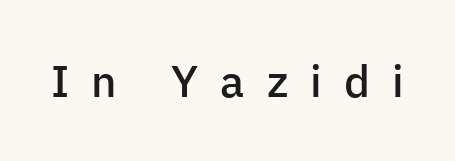
Q: Is the text bold? A: Semi-bold.
Q: Is the text italic (slanted)? A: No, it is upright.
Q: Is the typeface a serif or a sans-serif typeface? A: Sans-serif.
Q: Is the text underlined? A: No.
Q: Is the spacing between letters normal or unusually wide? A: Unusually wide.
Q: Width (condensed, normal, or wide)? A: Normal.
Q: Stroke contrast? A: Low.
Q: x-height? A: Medium.
Q: Monospaced? A: No.
